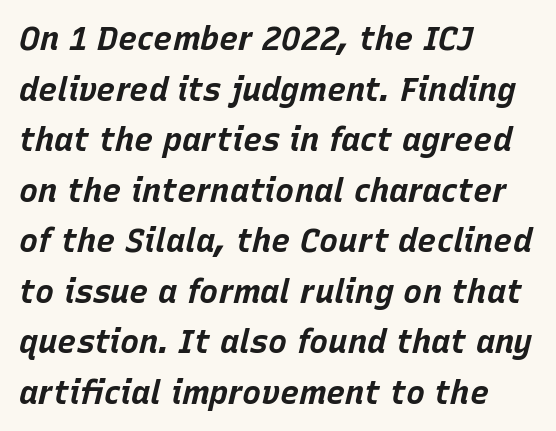
The image shows 32 px bold type, italic (leaning right); set left-aligned, normal line spacing (1.58x), normal letter spacing, not underlined; low stroke contrast and a large x-height.
